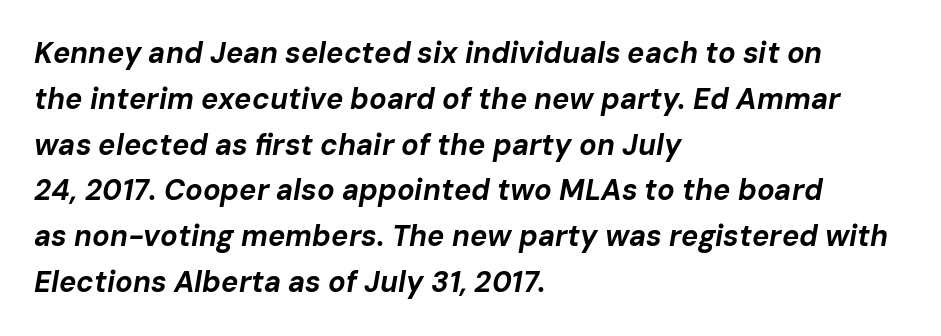
Q: Is the text bold? A: Yes.
Q: Is the text italic (slanted)? A: Yes, it leans right by about 10 degrees.
Q: Is the text underlined? A: No.
Q: How is the paragraph aligned? A: Left-aligned.
Q: Is the spacing between letters normal or unusually wide? A: Normal.
Q: Is the spacing between lines tight, normal or loose? A: Normal.
Q: Width (condensed, normal, or wide)? A: Normal.
Q: Stroke contrast? A: Low.
Q: x-height? A: Medium.
Q: Monospaced? A: No.
